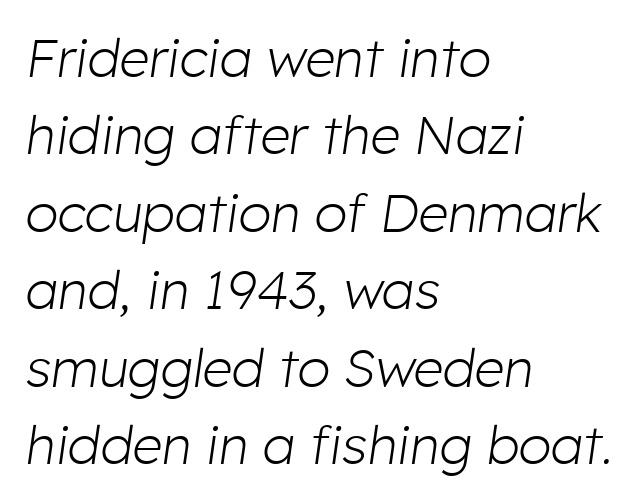
Q: Is the text bold? A: No.
Q: Is the text italic (slanted)? A: Yes, it leans right by about 8 degrees.
Q: Is the text underlined? A: No.
Q: How is the paragraph aligned? A: Left-aligned.
Q: Is the spacing between letters normal or unusually wide? A: Normal.
Q: Is the spacing between lines tight, normal or loose? A: Normal.
Q: Width (condensed, normal, or wide)? A: Normal.
Q: Stroke contrast? A: Low.
Q: x-height? A: Medium.
Q: Monospaced? A: No.
